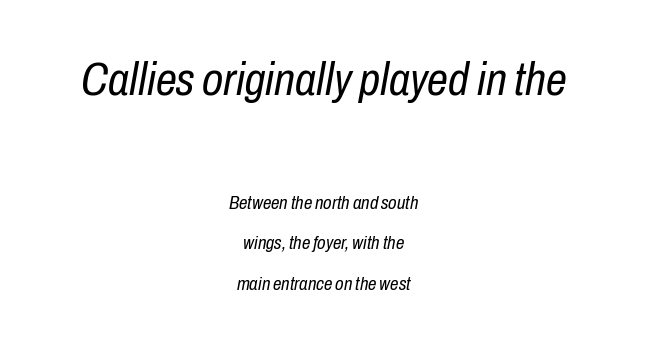
The image shows 47 px regular-weight, condensed type, italic (leaning right); set centered, loose line spacing (2.15x), normal letter spacing, not underlined; the first (top) block is 2.47x larger; low stroke contrast and a medium x-height.
